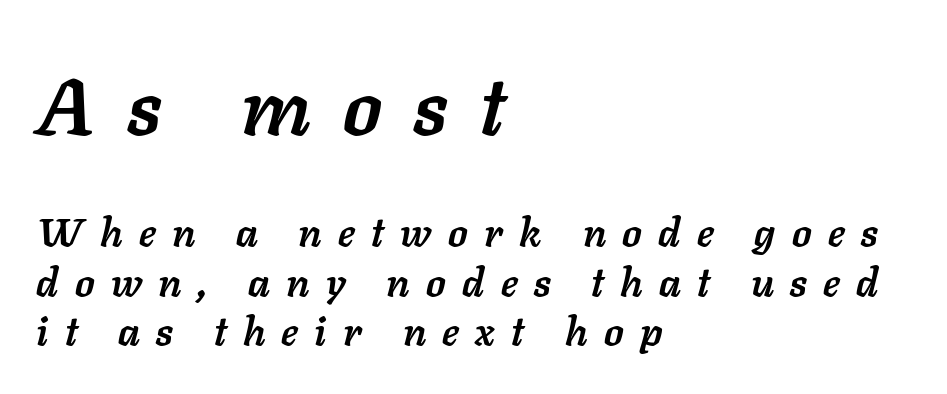
Q: Is the text bold? A: Yes.
Q: Is the text italic (slanted)? A: Yes, it leans right by about 11 degrees.
Q: Is the text underlined? A: No.
Q: How is the paragraph aligned? A: Left-aligned.
Q: Is the spacing between letters normal or unusually wide? A: Unusually wide.
Q: Which block of text is set in a larger size, the first (top) or the second (bottom)? A: The first (top) one.
Q: Width (condensed, normal, or wide)? A: Normal.
Q: Stroke contrast? A: Low.
Q: x-height? A: Medium.
Q: Monospaced? A: No.
